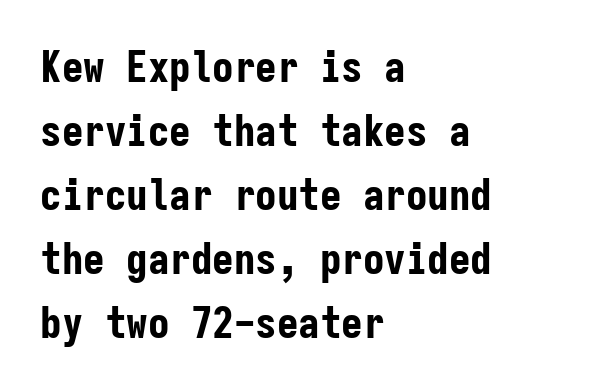
{"serif": "no", "italic": "no", "bold": "yes", "weight": "bold", "width": "condensed", "stroke_contrast": "low", "x_height": "medium", "monospaced": "yes", "underline": "no", "align": "left", "line_spacing": "normal", "line_spacing_ratio": 1.49, "letter_spacing": "normal", "letter_spacing_em": 0.0, "glyph_px": 43}
